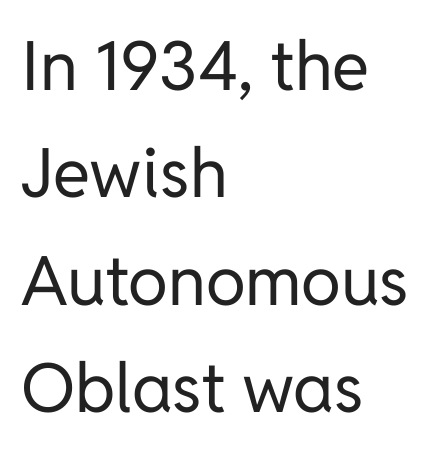
The image shows 68 px regular-weight sans-serif type, upright; set left-aligned, normal line spacing (1.58x), normal letter spacing, not underlined; low stroke contrast and a medium x-height.
